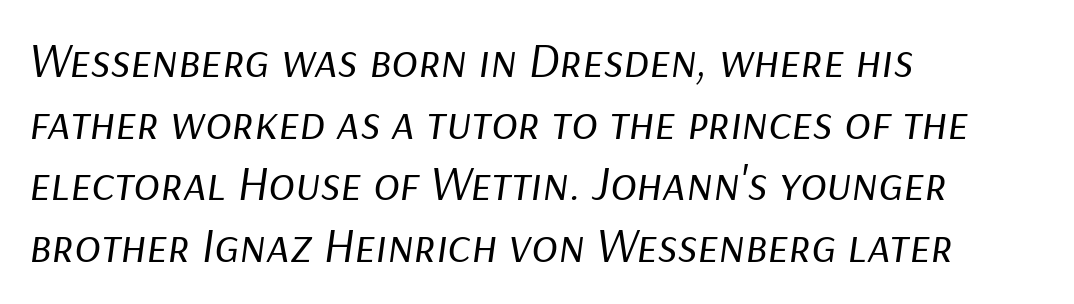
{"italic": "yes", "lean": "right", "slant_degrees": 9, "bold": "no", "weight": "regular", "width": "normal", "stroke_contrast": "low", "x_height": "medium", "monospaced": "no", "underline": "no", "align": "left", "line_spacing": "normal", "line_spacing_ratio": 1.26, "letter_spacing": "normal", "letter_spacing_em": 0.0, "glyph_px": 49}
